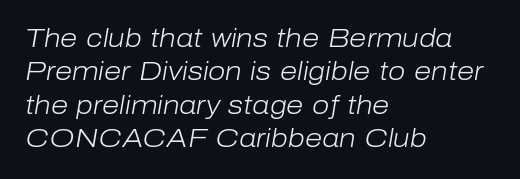
Q: Is the text bold? A: No.
Q: Is the text italic (slanted)? A: Yes, it leans right by about 10 degrees.
Q: Is the text underlined? A: No.
Q: How is the paragraph aligned? A: Left-aligned.
Q: Is the spacing between letters normal or unusually wide? A: Normal.
Q: Is the spacing between lines tight, normal or loose? A: Normal.
